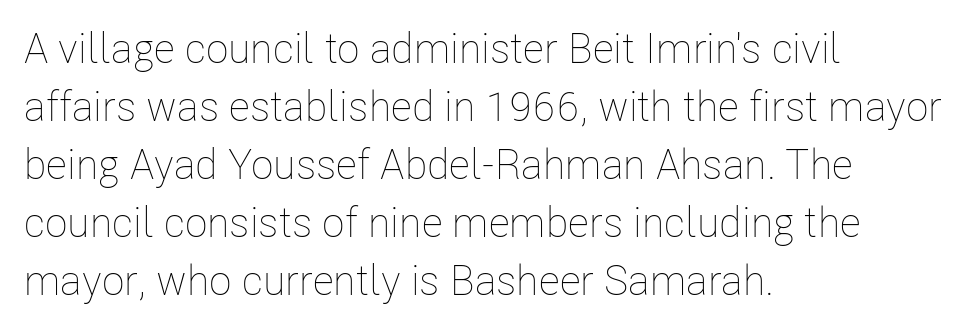
Q: Is the text bold? A: No.
Q: Is the text italic (slanted)? A: No, it is upright.
Q: Is the text underlined? A: No.
Q: How is the paragraph aligned? A: Left-aligned.
Q: Is the spacing between letters normal or unusually wide? A: Normal.
Q: Is the spacing between lines tight, normal or loose? A: Normal.
Q: Width (condensed, normal, or wide)? A: Condensed.
Q: Stroke contrast? A: Low.
Q: x-height? A: Medium.
Q: Monospaced? A: No.
